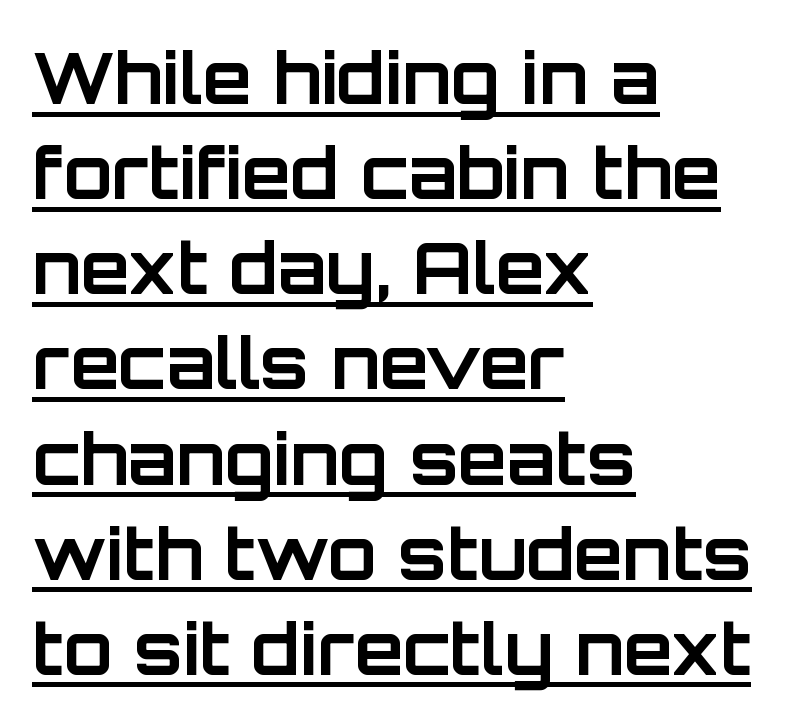
Regular leading. The font is running at its bold setting. A typesetter would call this proportional, since set widths differ per character. This sample uses an upright cut, with every glyph sitting square on the baseline.
